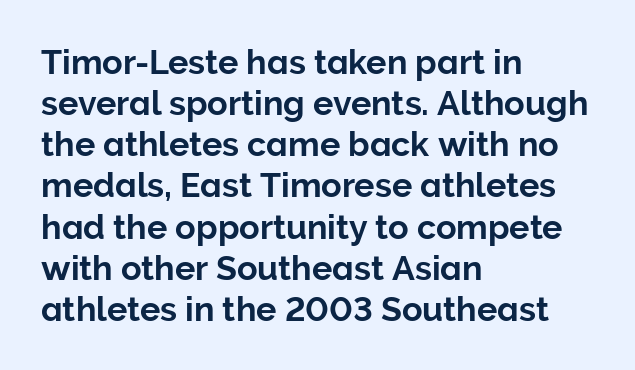
The setting favours the left margin, as ordinary paragraphs usually do. Here the designer chose a conventional face with non-uniform glyph widths. The letters stand upright; this is a roman face. Classification — sans serif. Tracking value appears to be zero — textbook default spacing.
